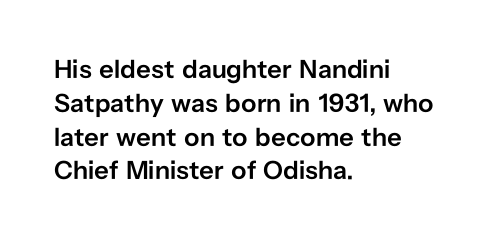
Q: Is the text bold? A: Semi-bold.
Q: Is the text italic (slanted)? A: No, it is upright.
Q: Is the text underlined? A: No.
Q: How is the paragraph aligned? A: Left-aligned.
Q: Is the spacing between letters normal or unusually wide? A: Normal.
Q: Is the spacing between lines tight, normal or loose? A: Normal.
